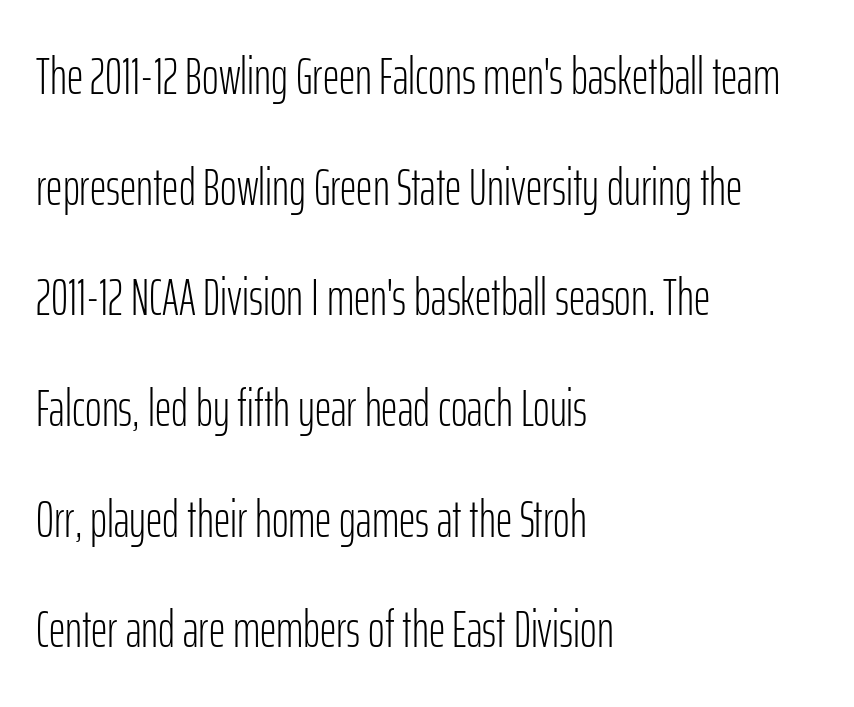
The gap between lines stays unmarked. Font category for this specimen: sans-serif. This block would shrink considerably if given ordinary leading; it's expanded now. The cut favours lightness, reaching ordinary text weight at its darkest. Quick note: not italic, upright.
